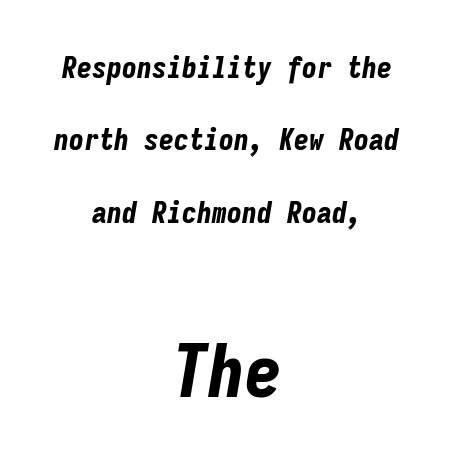
Posture: slanted. Observe the ordinary spacing: letters are neighbours, not strangers. Heavy, bold letterforms. This sample trades compactness for vertical openness between lines. Casual observation: everything's sitting right in the middle.
